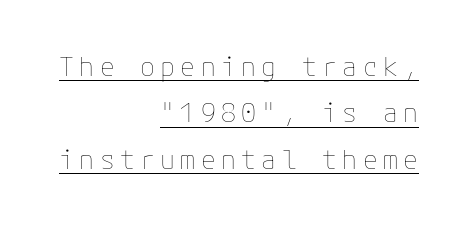
Nope, not italic — everything's standing straight. The lines are quadded right. Vertical stems look standard width or narrower in stroke. Here the glyphs are tracked loosely, breaking word shapes into spaced letters. Each line of the rendering has a horizontal stroke beneath the glyphs.
